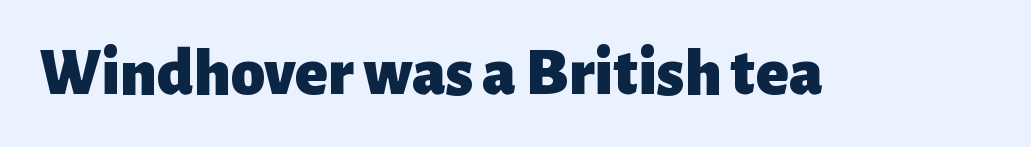
Q: Is the text bold? A: Yes.
Q: Is the text italic (slanted)? A: No, it is upright.
Q: Is the typeface a serif or a sans-serif typeface? A: Sans-serif.
Q: Is the text underlined? A: No.
Q: Is the spacing between letters normal or unusually wide? A: Normal.
Q: Width (condensed, normal, or wide)? A: Normal.
Q: Stroke contrast? A: Low.
Q: x-height? A: Medium.
Q: Monospaced? A: No.
